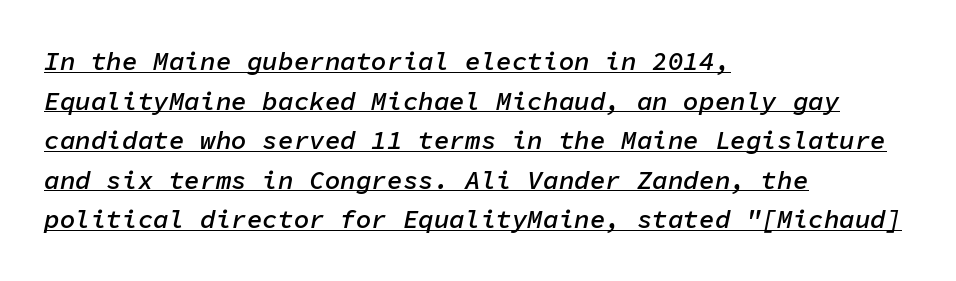
Q: Is the text bold? A: Semi-bold.
Q: Is the text italic (slanted)? A: Yes, it leans right by about 11 degrees.
Q: Is the text underlined? A: Yes.
Q: How is the paragraph aligned? A: Left-aligned.
Q: Is the spacing between letters normal or unusually wide? A: Normal.
Q: Is the spacing between lines tight, normal or loose? A: Normal.
